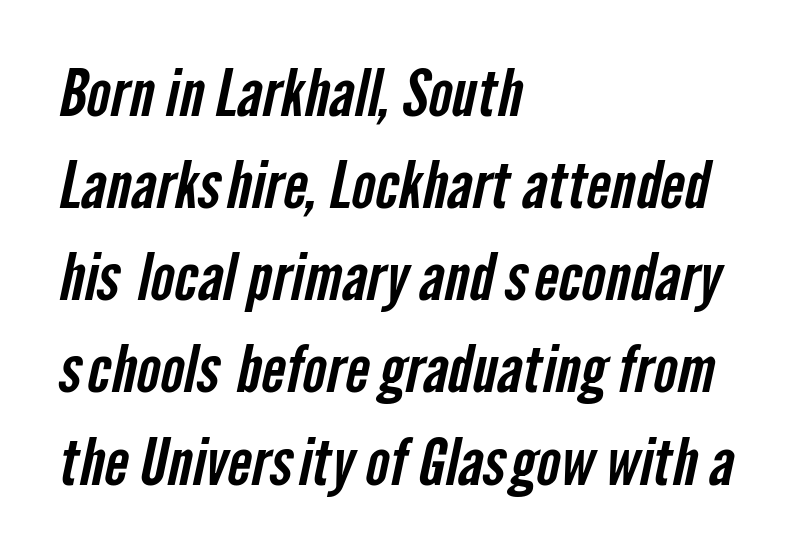
Varying glyph widths throughout — classic text-font behaviour. The specimen omits any rule beneath the text block's lines. This sample uses a sans-serif face. Baseline-to-baseline distance is the conventional proportion of letter height.
